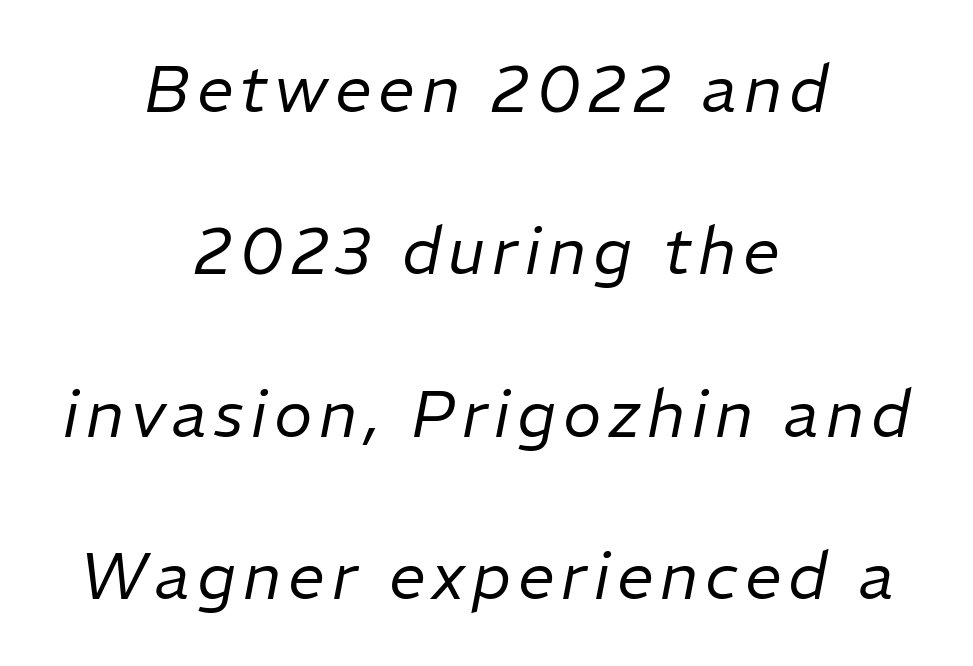
Q: Is the text bold? A: No.
Q: Is the text italic (slanted)? A: Yes, it leans right by about 11 degrees.
Q: Is the text underlined? A: No.
Q: How is the paragraph aligned? A: Centered.
Q: Is the spacing between lines tight, normal or loose? A: Loose.
Q: Width (condensed, normal, or wide)? A: Normal.
Q: Stroke contrast? A: Low.
Q: x-height? A: Medium.
Q: Monospaced? A: No.
